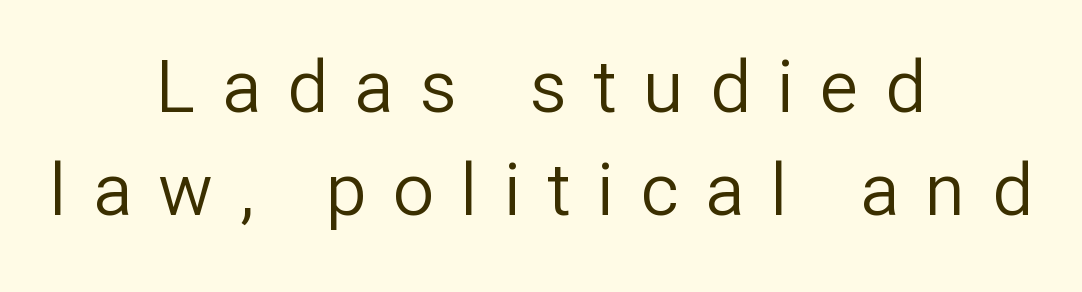
Quick note: not italic, upright. Serifs: no, the terminals of the letterforms are clean. Casual observation: everything's sitting right in the middle. Successive baselines arrive at the customary interval. Words float on clear page, feet unadorned.
